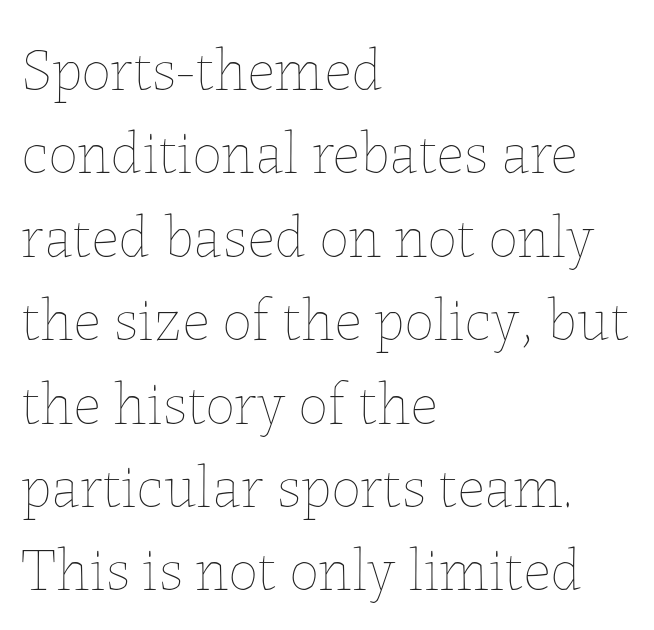
{"italic": "no", "bold": "no", "weight": "thin", "width": "normal", "stroke_contrast": "low", "x_height": "medium", "monospaced": "no", "underline": "no", "align": "left", "line_spacing": "normal", "line_spacing_ratio": 1.39, "letter_spacing": "normal", "letter_spacing_em": 0.0, "glyph_px": 60}
